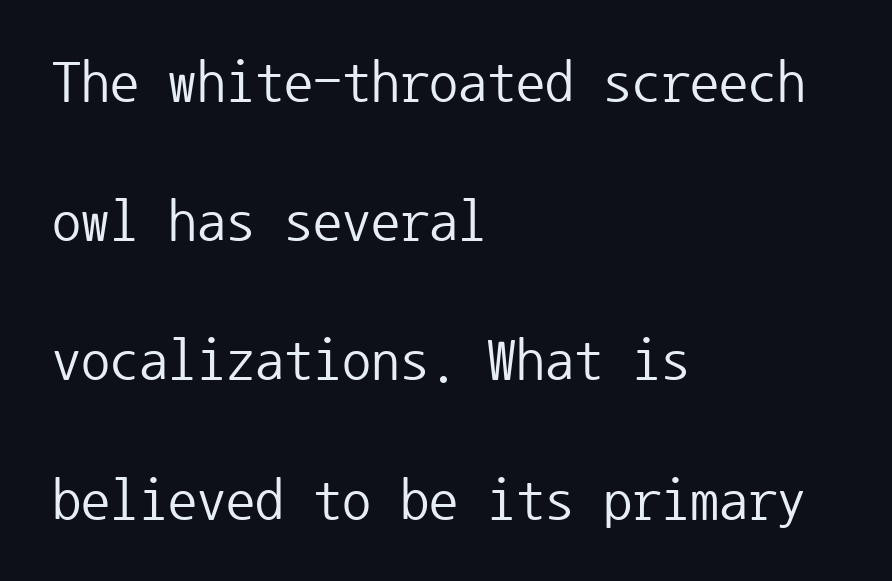
{"serif": "no", "italic": "no", "bold": "no", "weight": "regular", "width": "normal", "stroke_contrast": "low", "x_height": "medium", "monospaced": "yes", "underline": "no", "align": "left", "line_spacing": "loose", "line_spacing_ratio": 2.4, "letter_spacing": "normal", "letter_spacing_em": 0.0, "glyph_px": 58}
